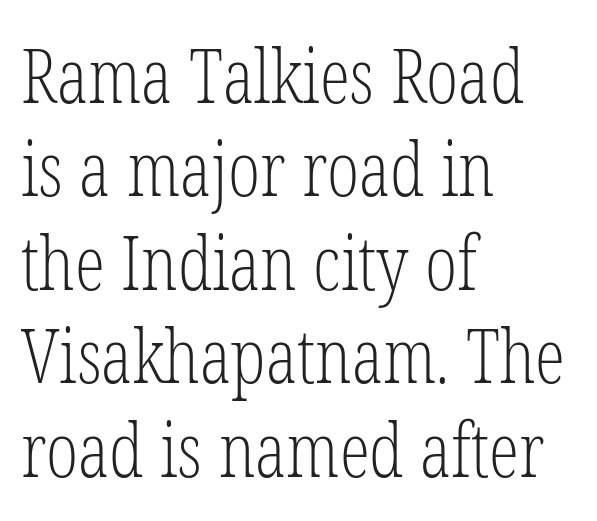
{"serif": "yes", "italic": "no", "bold": "no", "weight": "light", "width": "condensed", "stroke_contrast": "low", "x_height": "medium", "monospaced": "no", "underline": "no", "align": "left", "line_spacing_ratio": 1.23, "letter_spacing": "normal", "letter_spacing_em": 0.0, "glyph_px": 76}
